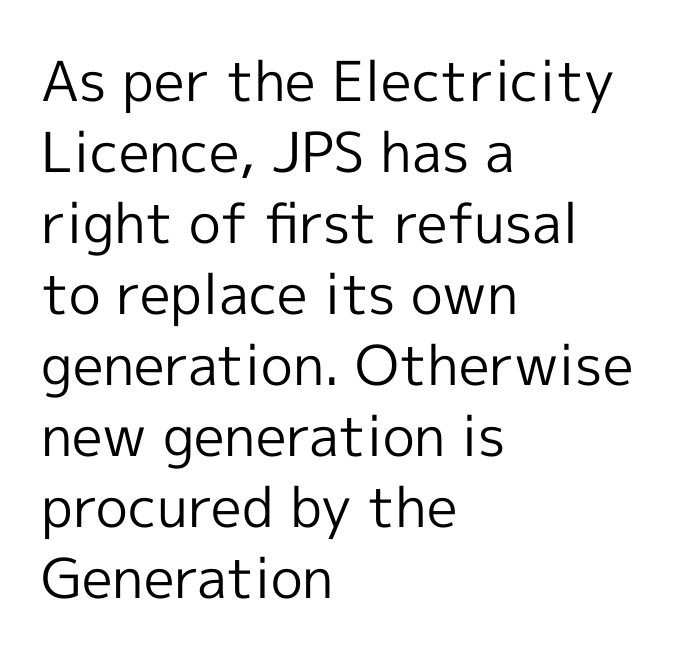
In terms of letterform style, serifs are entirely absent. The type is set solid horizontally, with unmodified tracking. Spacing verdict: proportional, widths tailored to each character. A light-to-regular cut is what we see here. The paragraph has a hard left edge and a soft right edge.
